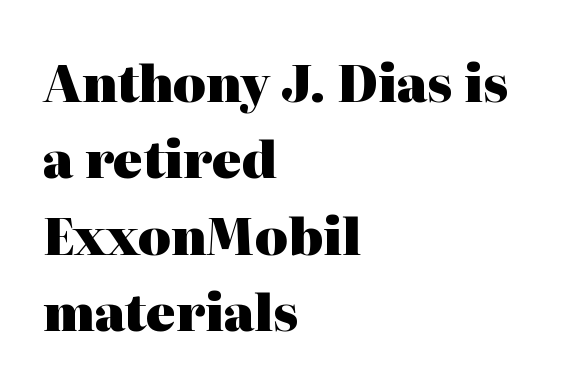
The image shows 50 px heavy serif type, upright; set left-aligned, normal line spacing (1.53x), normal letter spacing, not underlined; high stroke contrast and a medium x-height.
